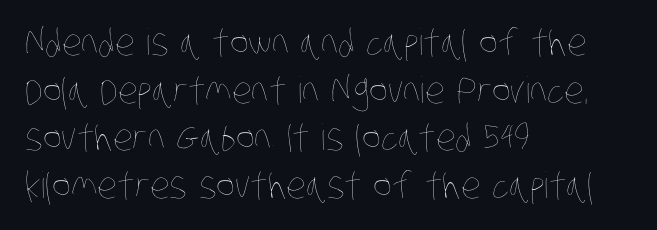
The letters sit at their default tracking, neither squeezed nor spread. Decoration check: the copy has no underline. This block has exactly the height ordinary leading produces. Weight: regular or lighter. The compositor pushed each line to the left boundary. Proportional: the letters do not fall into vertical columns.
